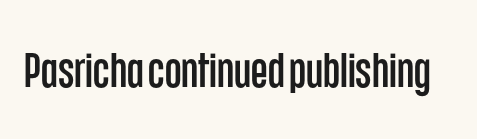
{"serif": "no", "italic": "no", "width": "condensed", "stroke_contrast": "low", "x_height": "large", "monospaced": "no", "underline": "no", "letter_spacing": "normal", "letter_spacing_em": 0.0, "glyph_px": 48}
